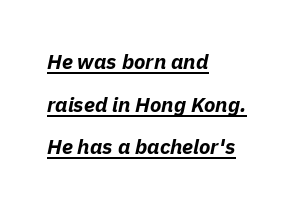
{"italic": "yes", "lean": "right", "slant_degrees": 11, "bold": "yes", "underline": "yes", "align": "left", "line_spacing": "loose", "line_spacing_ratio": 2.03, "letter_spacing": "normal", "letter_spacing_em": 0.0, "glyph_px": 21}
